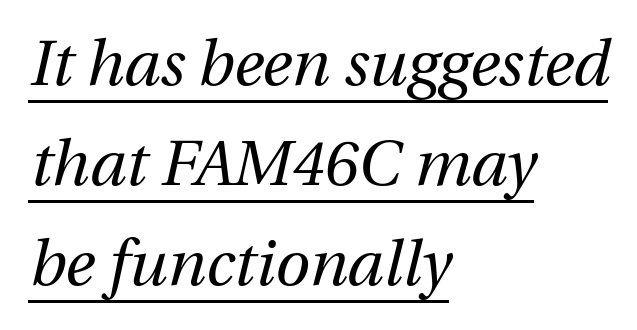
Q: Is the text bold? A: No.
Q: Is the text italic (slanted)? A: Yes, it leans right by about 12 degrees.
Q: Is the text underlined? A: Yes.
Q: How is the paragraph aligned? A: Left-aligned.
Q: Is the spacing between letters normal or unusually wide? A: Normal.
Q: Is the spacing between lines tight, normal or loose? A: Normal.
Q: Width (condensed, normal, or wide)? A: Normal.
Q: Stroke contrast? A: Medium.
Q: x-height? A: Medium.
Q: Monospaced? A: No.
